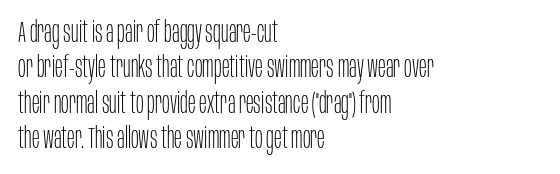
The image shows 29 px thin, condensed sans-serif type, upright; set left-aligned, line spacing 1.22x, normal letter spacing, not underlined; low stroke contrast and a large x-height.
